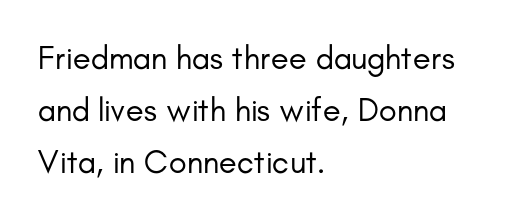
{"serif": "no", "italic": "no", "bold": "no", "weight": "regular", "width": "normal", "stroke_contrast": "low", "x_height": "small", "monospaced": "no", "underline": "no", "align": "left", "line_spacing": "normal", "line_spacing_ratio": 1.57, "letter_spacing": "normal", "letter_spacing_em": 0.0, "glyph_px": 33}
